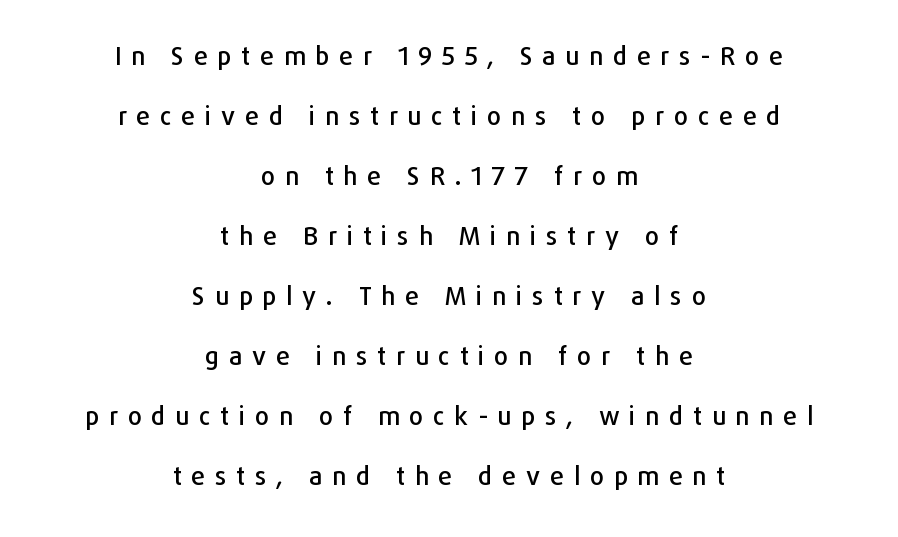
Q: Is the text italic (slanted)? A: No, it is upright.
Q: Is the text underlined? A: No.
Q: How is the paragraph aligned? A: Centered.
Q: Is the spacing between letters normal or unusually wide? A: Unusually wide.
Q: Is the spacing between lines tight, normal or loose? A: Loose.
